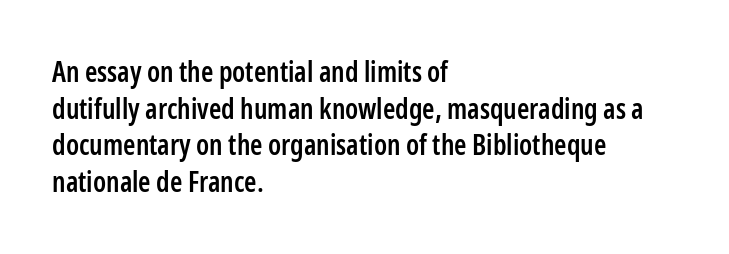
The image shows 28 px semibold, condensed sans-serif type, upright; set left-aligned, normal line spacing (1.31x), normal letter spacing, not underlined; low stroke contrast and a medium x-height.
